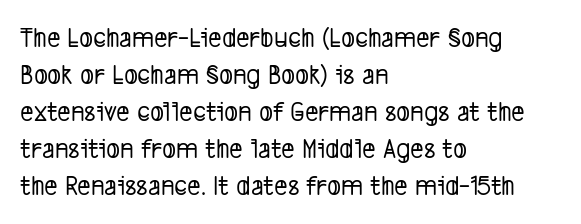
The image shows 29 px condensed sans-serif type; set left-aligned, normal line spacing (1.28x), normal letter spacing, not underlined; low stroke contrast and a medium x-height.
